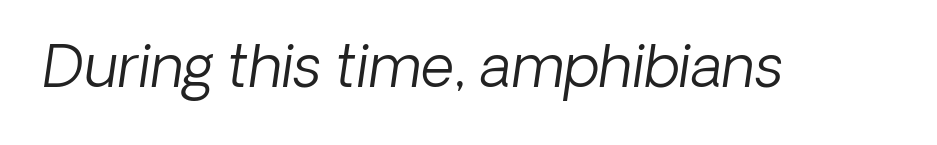
The image shows 58 px light type, italic (leaning right); set normal letter spacing, not underlined; low stroke contrast and a medium x-height.
